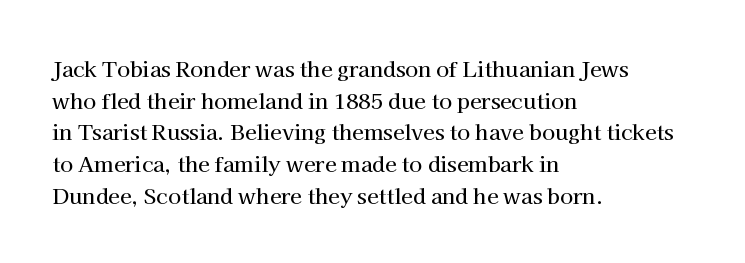
Q: Is the text italic (slanted)? A: No, it is upright.
Q: Is the text underlined? A: No.
Q: How is the paragraph aligned? A: Left-aligned.
Q: Is the spacing between letters normal or unusually wide? A: Normal.
Q: Is the spacing between lines tight, normal or loose? A: Normal.
